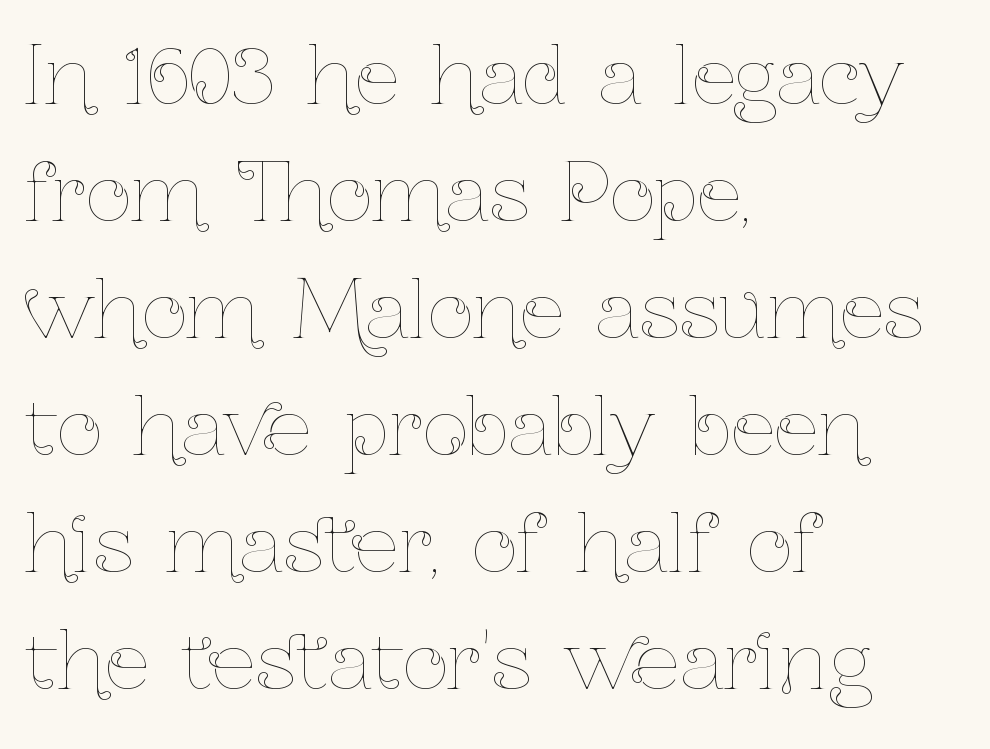
{"italic": "no", "bold": "no", "weight": "thin", "width": "condensed", "stroke_contrast": "low", "x_height": "medium", "monospaced": "no", "underline": "no", "align": "left", "line_spacing": "normal", "line_spacing_ratio": 1.48, "letter_spacing": "normal", "letter_spacing_em": 0.0, "glyph_px": 79}
